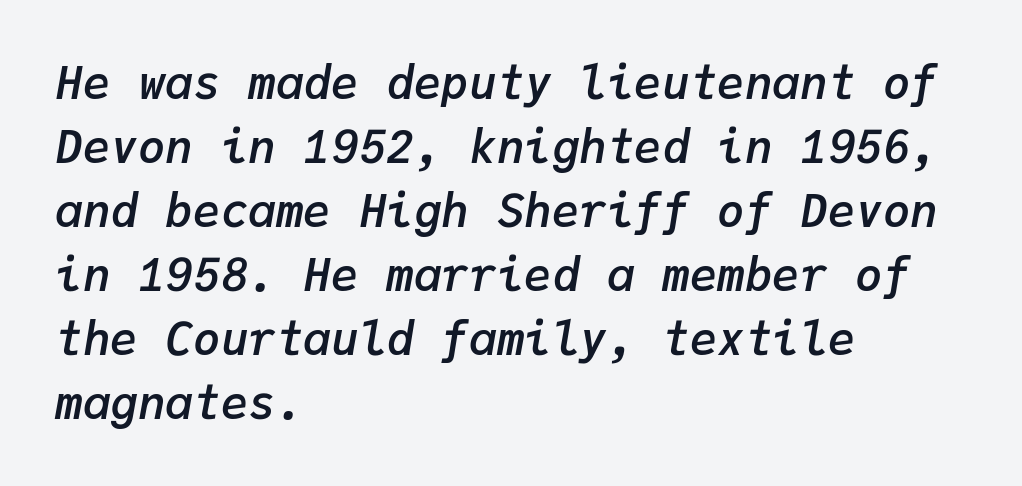
{"italic": "yes", "lean": "right", "slant_degrees": 9, "bold": "semi", "weight": "semibold", "width": "normal", "stroke_contrast": "low", "x_height": "medium", "monospaced": "yes", "underline": "no", "align": "left", "line_spacing": "normal", "line_spacing_ratio": 1.39, "letter_spacing": "normal", "letter_spacing_em": 0.0, "glyph_px": 46}
